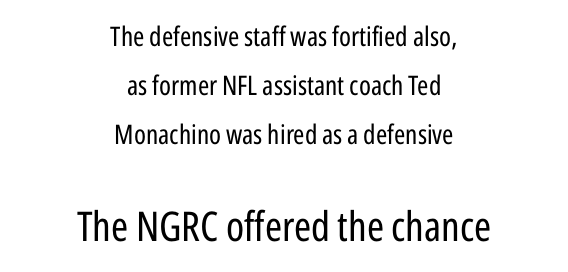
Q: Is the text bold? A: No.
Q: Is the text italic (slanted)? A: No, it is upright.
Q: Is the typeface a serif or a sans-serif typeface? A: Sans-serif.
Q: Is the text underlined? A: No.
Q: How is the paragraph aligned? A: Centered.
Q: Is the spacing between letters normal or unusually wide? A: Normal.
Q: Which block of text is set in a larger size, the first (top) or the second (bottom)? A: The second (bottom) one.
Q: Width (condensed, normal, or wide)? A: Condensed.
Q: Stroke contrast? A: Low.
Q: x-height? A: Medium.
Q: Monospaced? A: No.
